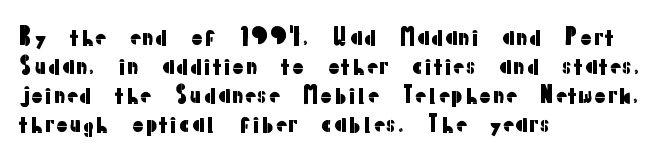
Q: Is the text italic (slanted)? A: No, it is upright.
Q: Is the text underlined? A: No.
Q: How is the paragraph aligned? A: Left-aligned.
Q: Is the spacing between letters normal or unusually wide? A: Normal.
Q: Is the spacing between lines tight, normal or loose? A: Normal.
